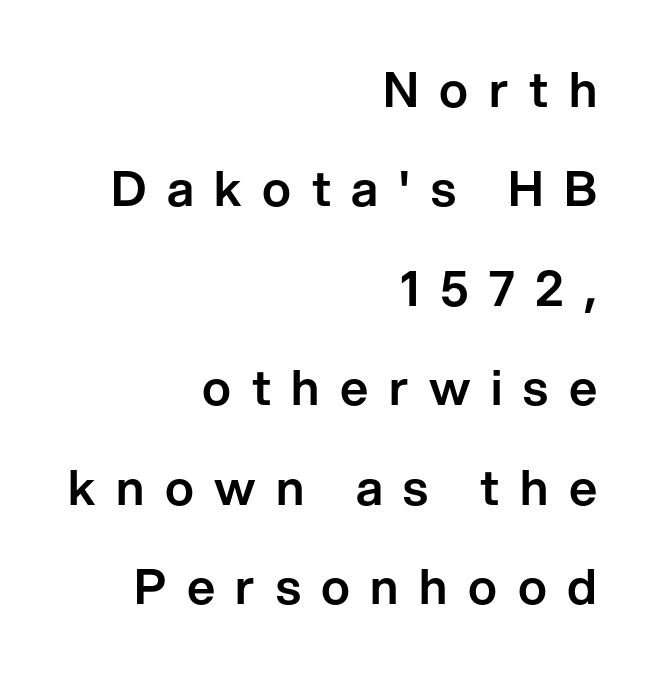
The specimen omits any rule beneath the text block's lines. Do the characters align in a grid? No, the font is proportional. The designer dialed line spacing up above the default. Look at the tracking — it's clearly loosened, letters drifting apart. The lines are quadded right.
